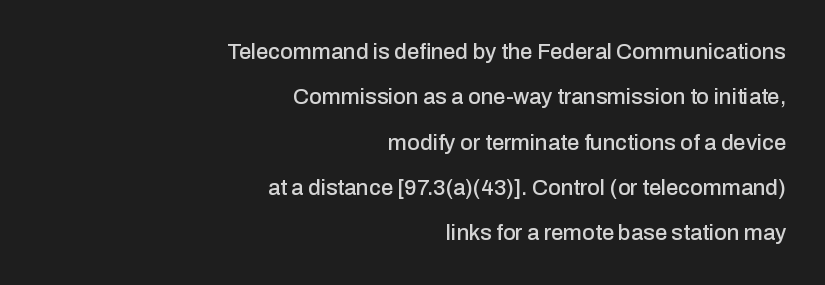
{"italic": "no", "underline": "no", "align": "right", "line_spacing": "loose", "line_spacing_ratio": 2.06, "letter_spacing": "normal", "letter_spacing_em": 0.0, "glyph_px": 22}
